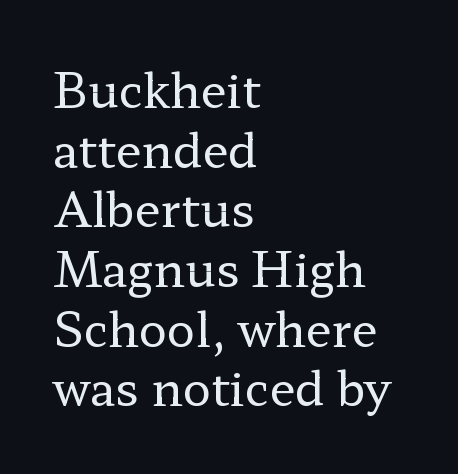
Q: Is the text bold? A: No.
Q: Is the text italic (slanted)? A: No, it is upright.
Q: Is the typeface a serif or a sans-serif typeface? A: Serif.
Q: Is the text underlined? A: No.
Q: How is the paragraph aligned? A: Left-aligned.
Q: Is the spacing between letters normal or unusually wide? A: Normal.
Q: Is the spacing between lines tight, normal or loose? A: Normal.
Q: Width (condensed, normal, or wide)? A: Wide.
Q: Stroke contrast? A: Low.
Q: x-height? A: Medium.
Q: Monospaced? A: No.
